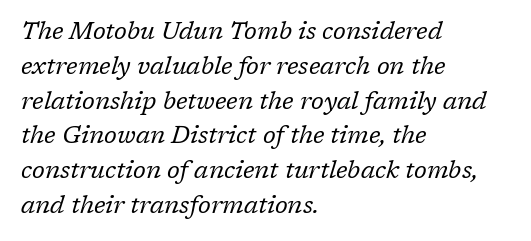
Q: Is the text bold? A: No.
Q: Is the text italic (slanted)? A: Yes, it leans right by about 17 degrees.
Q: Is the text underlined? A: No.
Q: How is the paragraph aligned? A: Left-aligned.
Q: Is the spacing between letters normal or unusually wide? A: Normal.
Q: Is the spacing between lines tight, normal or loose? A: Normal.
